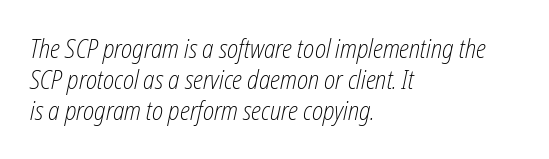
The image shows 26 px text type, italic (leaning right); set left-aligned, line spacing 1.2x, normal letter spacing, not underlined.
